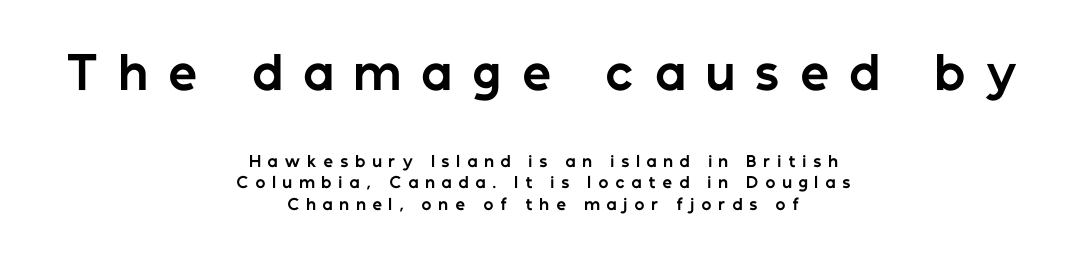
The image shows 45 px bold sans-serif type, upright; set centered, normal line spacing (1.44x), unusually wide letter spacing (+0.46 em), not underlined; the first (top) block is 3.0x larger; low stroke contrast and a medium x-height.
